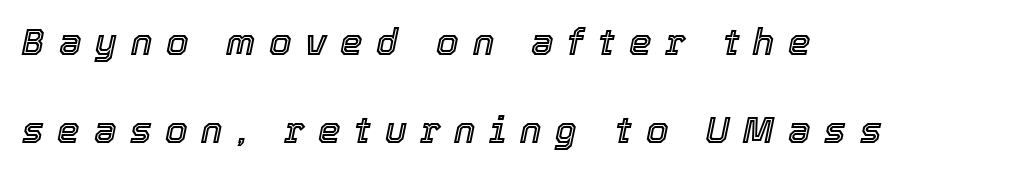
Q: Is the text italic (slanted)? A: Yes, it leans right by about 12 degrees.
Q: Is the text underlined? A: No.
Q: How is the paragraph aligned? A: Left-aligned.
Q: Is the spacing between letters normal or unusually wide? A: Unusually wide.
Q: Is the spacing between lines tight, normal or loose? A: Loose.
Q: Width (condensed, normal, or wide)? A: Normal.
Q: x-height? A: Medium.
Q: Monospaced? A: No.
